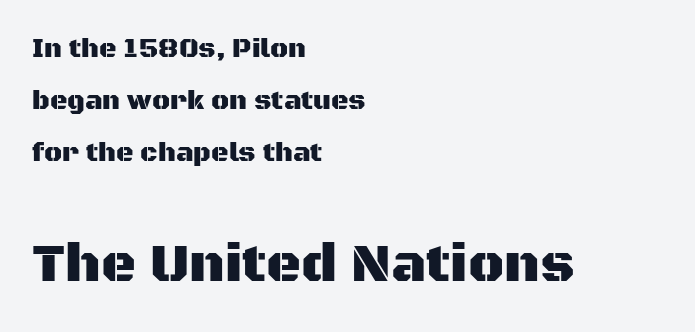
The image shows 54 px sans-serif type, upright; set left-aligned, loose line spacing (1.92x), normal letter spacing, not underlined; the second (bottom) block is 2.0x larger; medium stroke contrast and a large x-height.
